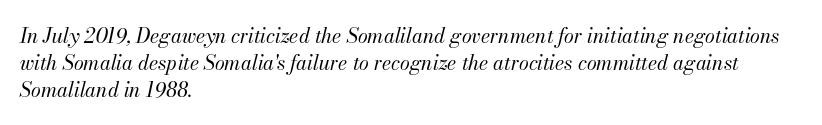
{"italic": "yes", "lean": "right", "slant_degrees": 13, "bold": "no", "underline": "no", "align": "left", "line_spacing": "normal", "line_spacing_ratio": 1.34, "letter_spacing": "normal", "letter_spacing_em": 0.0, "glyph_px": 20}
